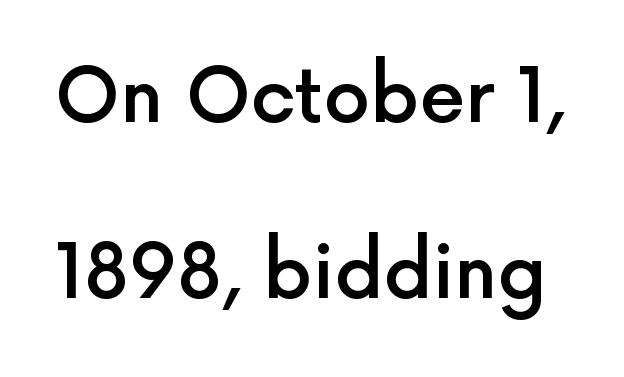
The image shows 74 px semibold sans-serif type, upright; set loose line spacing (2.38x), normal letter spacing, not underlined; a medium x-height.
